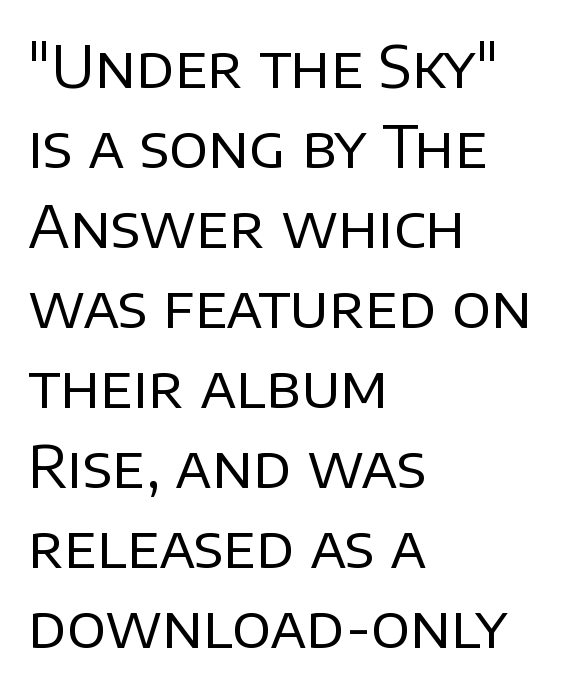
If you drew a ruler down the left edge, every line would touch it. Underline: absent. A typesetter would call this proportional, since set widths differ per character. Think standard paragraph weight, or any step lighter than that.
